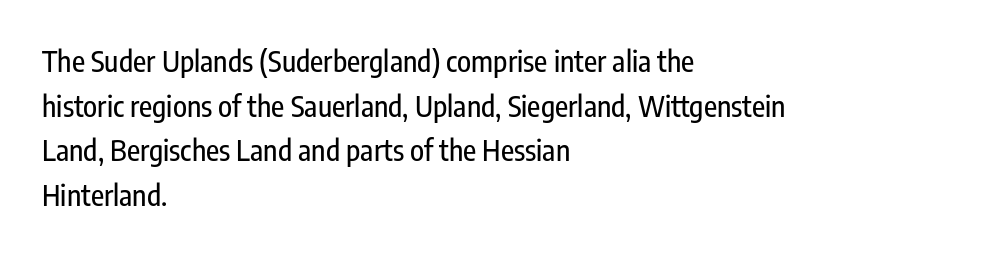
Q: Is the text italic (slanted)? A: No, it is upright.
Q: Is the typeface a serif or a sans-serif typeface? A: Sans-serif.
Q: Is the text underlined? A: No.
Q: How is the paragraph aligned? A: Left-aligned.
Q: Is the spacing between letters normal or unusually wide? A: Normal.
Q: Is the spacing between lines tight, normal or loose? A: Normal.
Q: Width (condensed, normal, or wide)? A: Condensed.
Q: Stroke contrast? A: Low.
Q: x-height? A: Medium.
Q: Monospaced? A: No.
